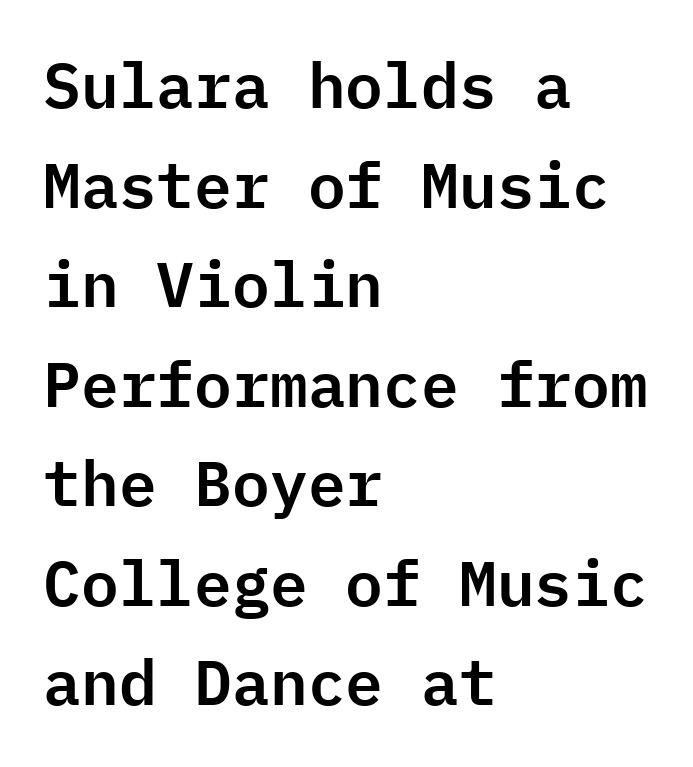
This rendering leaves character spacing at its baseline value. You can tell from the bare stems that sans-serif type was used. Quick note: underline off. Notice how the passage keeps a crisp vertical edge on the left only.
